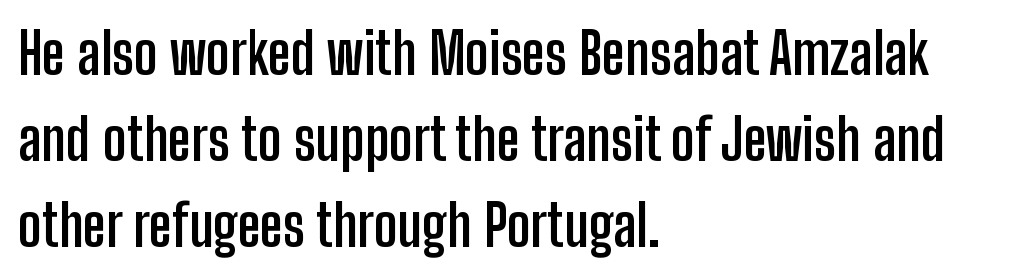
Q: Is the text bold? A: Yes.
Q: Is the text italic (slanted)? A: No, it is upright.
Q: Is the typeface a serif or a sans-serif typeface? A: Sans-serif.
Q: Is the text underlined? A: No.
Q: How is the paragraph aligned? A: Left-aligned.
Q: Is the spacing between letters normal or unusually wide? A: Normal.
Q: Is the spacing between lines tight, normal or loose? A: Normal.
Q: Width (condensed, normal, or wide)? A: Condensed.
Q: Stroke contrast? A: Low.
Q: x-height? A: Medium.
Q: Monospaced? A: No.
